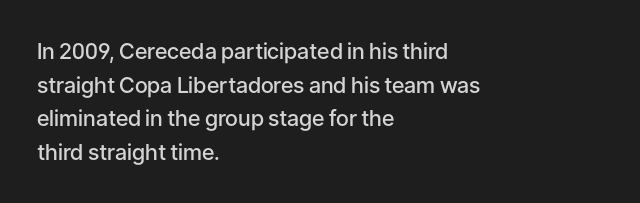
Q: Is the text bold? A: Semi-bold.
Q: Is the text italic (slanted)? A: No, it is upright.
Q: Is the text underlined? A: No.
Q: How is the paragraph aligned? A: Left-aligned.
Q: Is the spacing between letters normal or unusually wide? A: Normal.
Q: Is the spacing between lines tight, normal or loose? A: Normal.
